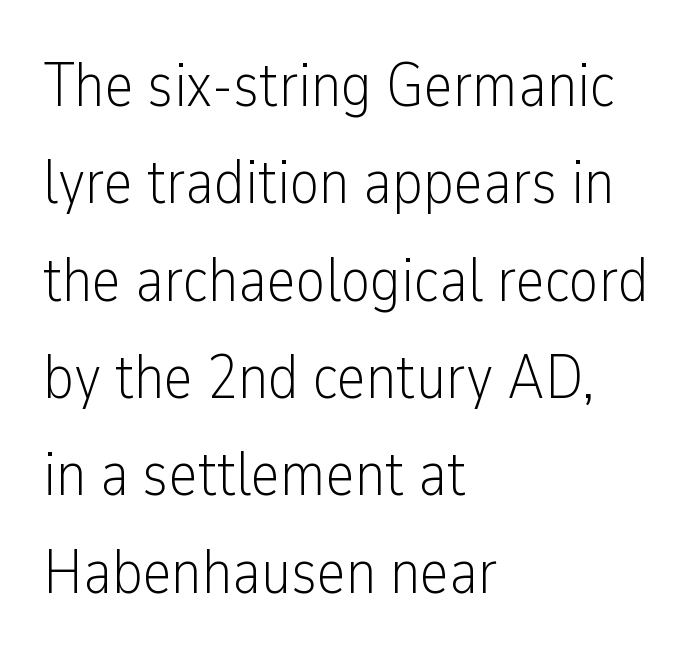
Does the lettering tilt? It doesn't — this is upright. Leading: standard. Each letter keeps its own natural width here, so spacing adapts to shape. No letter is thick-stroked: the sample isn't bold. Typographically, this falls in the sans-serif category. Anything drawn beneath the words? Only blank space.
